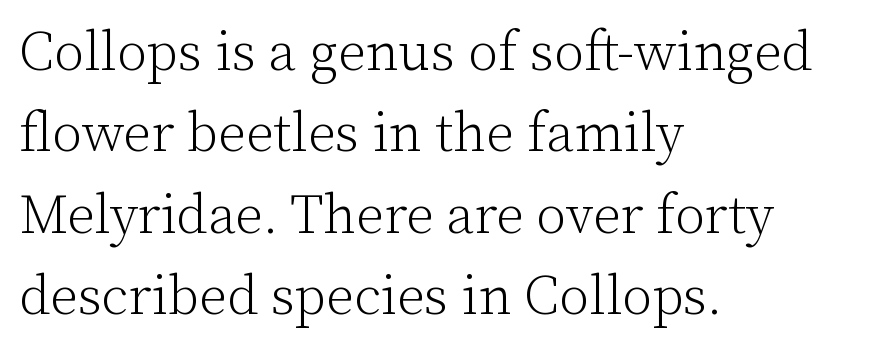
{"serif": "yes", "italic": "no", "bold": "no", "weight": "light", "width": "normal", "stroke_contrast": "low", "x_height": "medium", "monospaced": "no", "underline": "no", "align": "left", "line_spacing": "normal", "line_spacing_ratio": 1.48, "letter_spacing": "normal", "letter_spacing_em": 0.0, "glyph_px": 55}
